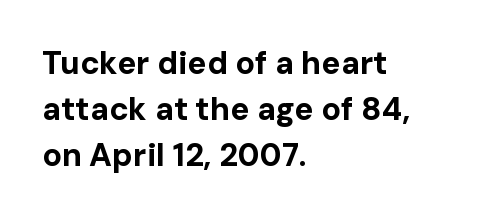
Q: Is the text bold? A: Yes.
Q: Is the text italic (slanted)? A: No, it is upright.
Q: Is the typeface a serif or a sans-serif typeface? A: Sans-serif.
Q: Is the text underlined? A: No.
Q: How is the paragraph aligned? A: Left-aligned.
Q: Is the spacing between letters normal or unusually wide? A: Normal.
Q: Is the spacing between lines tight, normal or loose? A: Normal.
Q: Width (condensed, normal, or wide)? A: Normal.
Q: Stroke contrast? A: Low.
Q: x-height? A: Medium.
Q: Monospaced? A: No.
